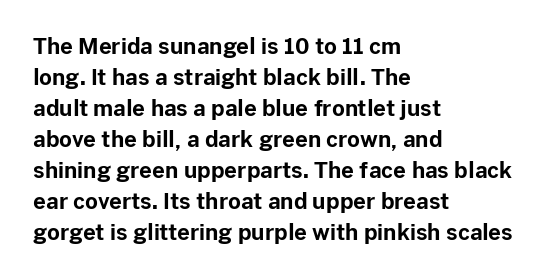
The image shows 22 px bold type, upright; set left-aligned, normal line spacing (1.41x), normal letter spacing, not underlined.
